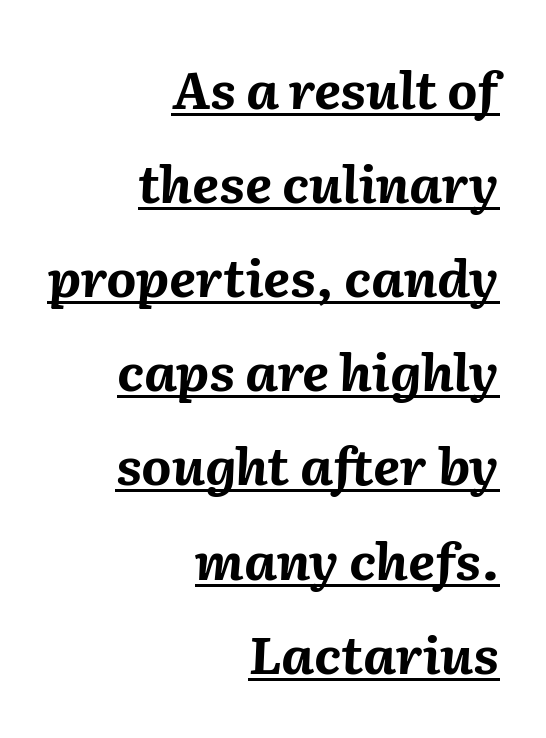
Q: Is the text bold? A: Yes.
Q: Is the text italic (slanted)? A: Yes, it leans right by about 2 degrees.
Q: Is the text underlined? A: Yes.
Q: How is the paragraph aligned? A: Right-aligned.
Q: Is the spacing between letters normal or unusually wide? A: Normal.
Q: Width (condensed, normal, or wide)? A: Normal.
Q: Stroke contrast? A: Medium.
Q: x-height? A: Medium.
Q: Monospaced? A: No.
